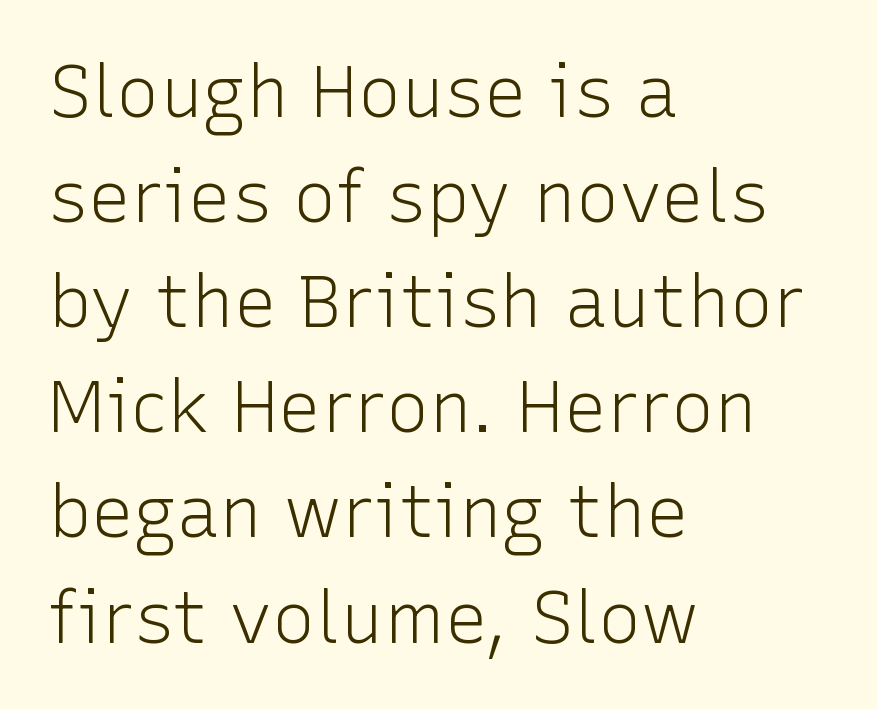
Q: Is the text bold? A: No.
Q: Is the text italic (slanted)? A: No, it is upright.
Q: Is the typeface a serif or a sans-serif typeface? A: Sans-serif.
Q: Is the text underlined? A: No.
Q: How is the paragraph aligned? A: Left-aligned.
Q: Is the spacing between letters normal or unusually wide? A: Normal.
Q: Is the spacing between lines tight, normal or loose? A: Normal.
Q: Width (condensed, normal, or wide)? A: Normal.
Q: Stroke contrast? A: Low.
Q: x-height? A: Medium.
Q: Monospaced? A: No.
